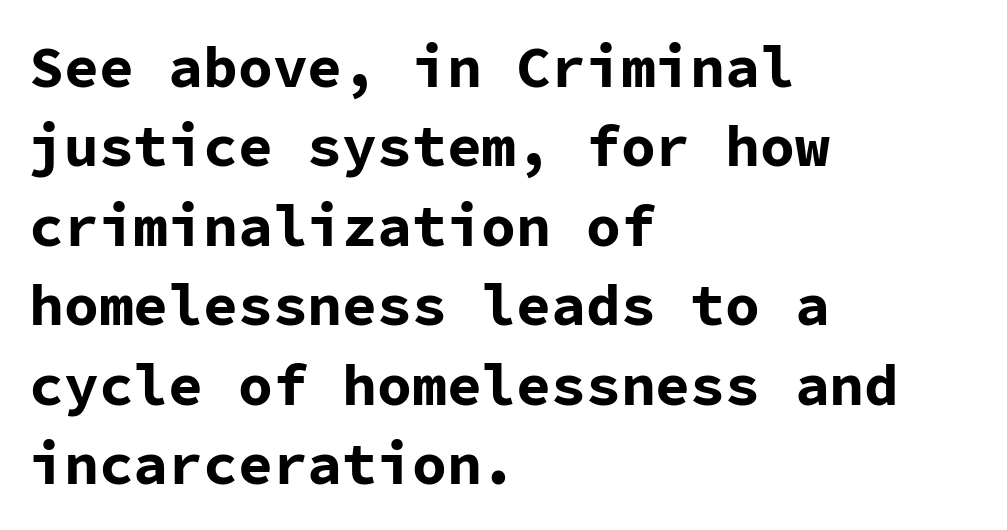
Q: Is the text bold? A: Yes.
Q: Is the text italic (slanted)? A: No, it is upright.
Q: Is the typeface a serif or a sans-serif typeface? A: Sans-serif.
Q: Is the text underlined? A: No.
Q: How is the paragraph aligned? A: Left-aligned.
Q: Is the spacing between letters normal or unusually wide? A: Normal.
Q: Is the spacing between lines tight, normal or loose? A: Normal.
Q: Width (condensed, normal, or wide)? A: Normal.
Q: Stroke contrast? A: Low.
Q: x-height? A: Medium.
Q: Monospaced? A: Yes.
